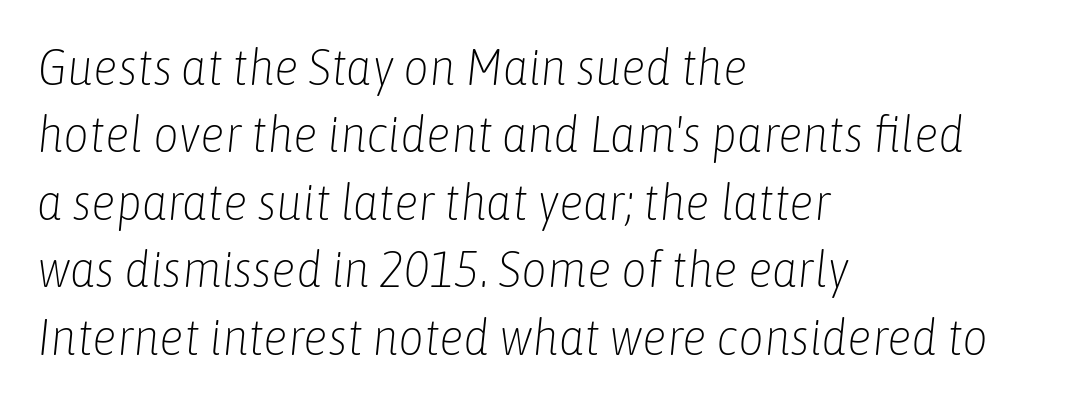
Q: Is the text bold? A: No.
Q: Is the text italic (slanted)? A: Yes, it leans right by about 6 degrees.
Q: Is the text underlined? A: No.
Q: How is the paragraph aligned? A: Left-aligned.
Q: Is the spacing between letters normal or unusually wide? A: Normal.
Q: Is the spacing between lines tight, normal or loose? A: Normal.
Q: Width (condensed, normal, or wide)? A: Condensed.
Q: Stroke contrast? A: Low.
Q: x-height? A: Medium.
Q: Monospaced? A: No.
